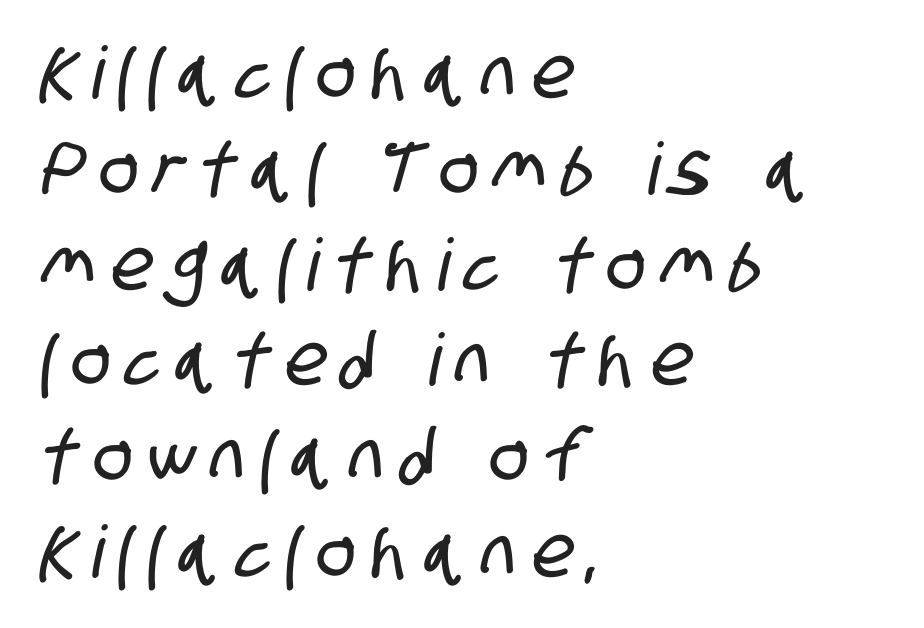
{"serif": "no", "width": "condensed", "stroke_contrast": "low", "x_height": "large", "monospaced": "no", "underline": "no", "align": "left", "line_spacing": "normal", "line_spacing_ratio": 1.33, "letter_spacing": "wide", "letter_spacing_em": 0.23, "glyph_px": 72}
